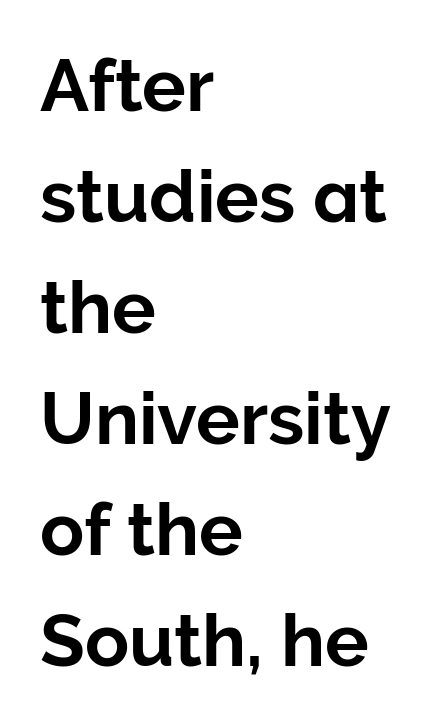
Q: Is the text italic (slanted)? A: No, it is upright.
Q: Is the typeface a serif or a sans-serif typeface? A: Sans-serif.
Q: Is the text underlined? A: No.
Q: How is the paragraph aligned? A: Left-aligned.
Q: Is the spacing between letters normal or unusually wide? A: Normal.
Q: Is the spacing between lines tight, normal or loose? A: Normal.
Q: Width (condensed, normal, or wide)? A: Normal.
Q: Stroke contrast? A: Low.
Q: x-height? A: Medium.
Q: Monospaced? A: No.
